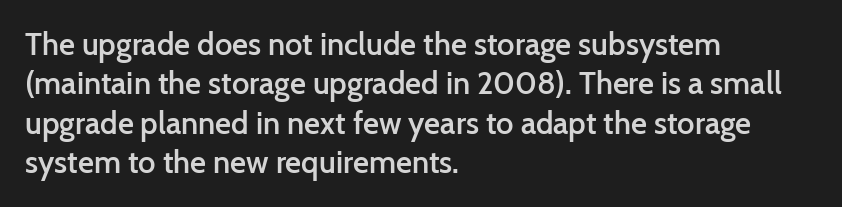
The image shows 31 px semibold sans-serif type, upright; set left-aligned, normal line spacing (1.27x), normal letter spacing, not underlined; low stroke contrast and a medium x-height.
